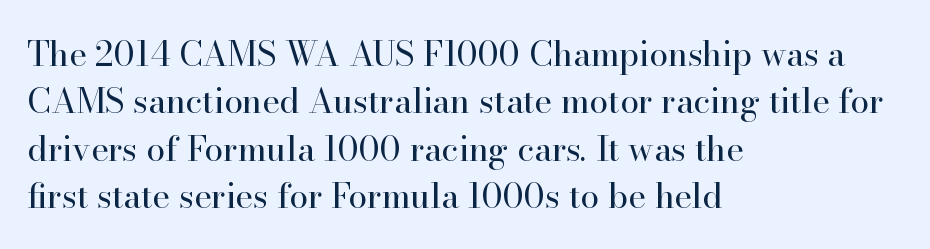
The image shows 34 px regular-weight serif type, upright; set left-aligned, normal line spacing (1.39x), normal letter spacing, not underlined; high stroke contrast and a small x-height.
